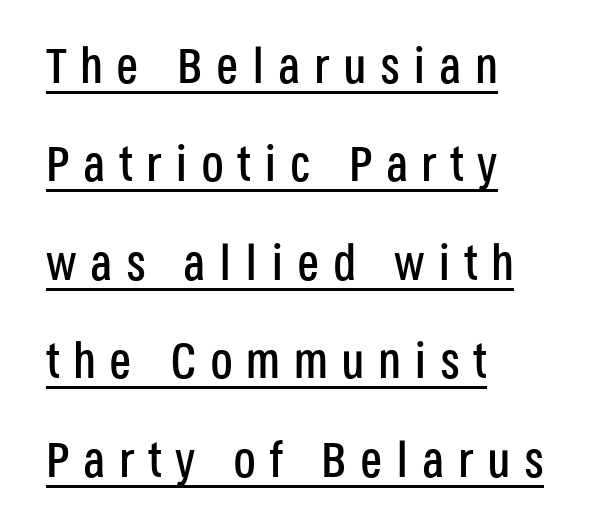
{"serif": "no", "italic": "no", "width": "condensed", "stroke_contrast": "low", "x_height": "large", "monospaced": "no", "underline": "yes", "align": "left", "line_spacing": "loose", "line_spacing_ratio": 1.97, "letter_spacing": "wide", "letter_spacing_em": 0.27, "glyph_px": 50}
